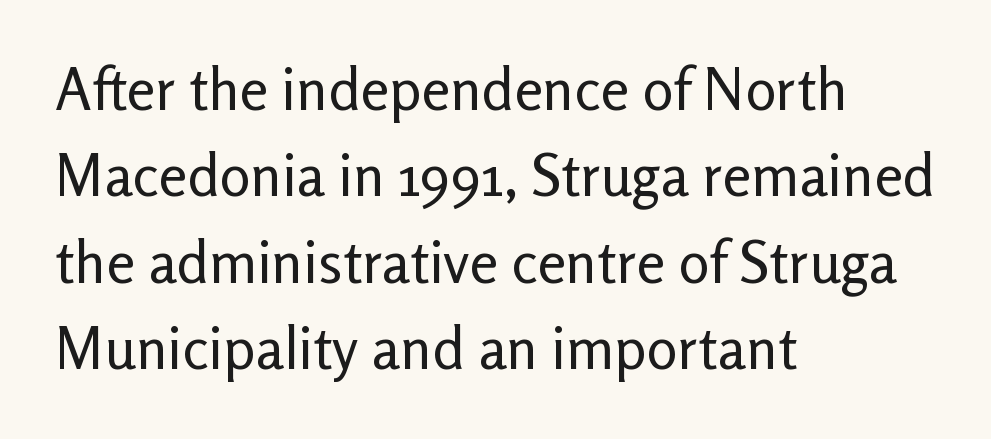
{"serif": "no", "italic": "no", "bold": "no", "weight": "regular", "width": "normal", "stroke_contrast": "low", "x_height": "medium", "monospaced": "no", "underline": "no", "align": "left", "line_spacing": "normal", "line_spacing_ratio": 1.49, "letter_spacing": "normal", "letter_spacing_em": 0.0, "glyph_px": 58}
